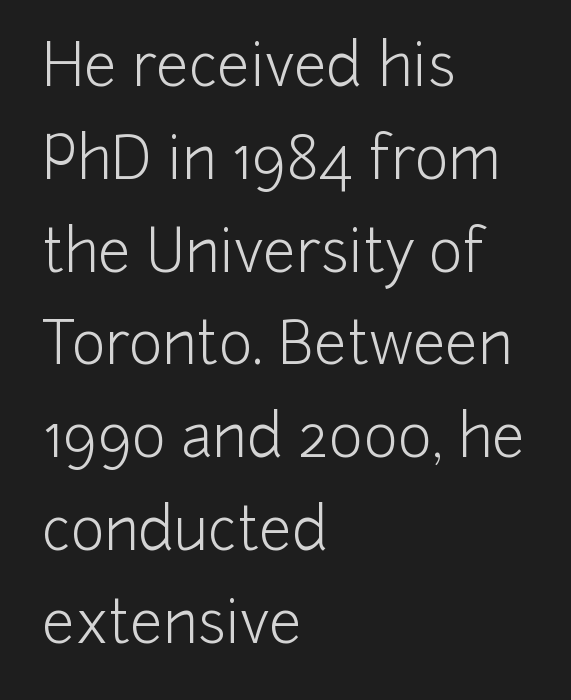
Glance below the letters and you will spot only blank space. The paragraph shown leans on its left margin. Vertically, the passage feels balanced, rows spaced as you'd expect. Think standard paragraph weight, or any step lighter than that. You can tell it's not italic because the verticals are truly vertical. Letterform terminals end flat and unadorned throughout the passage.
